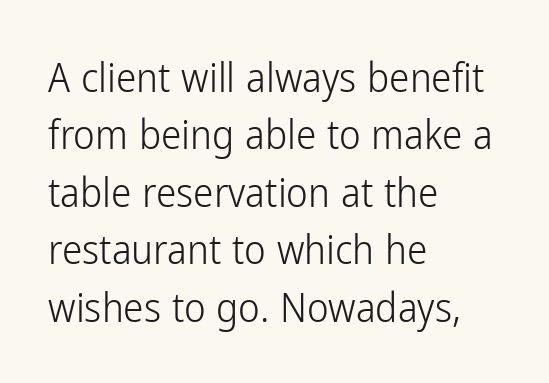
Each new line begins a customary step beneath the previous one. A quiet, ordinary-to-light weight characterises the typeface. The passage shown is typed in a proportional face where columns would drift. Does the lettering tilt? It doesn't — this is upright.
